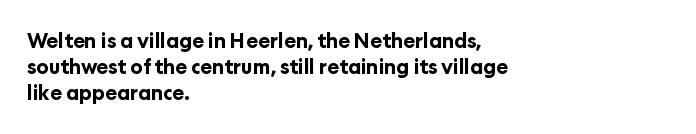
Leftover space on each line is placed entirely after the last word. Honestly, the row spacing looks completely unremarkable. This sample uses an upright cut, with every glyph sitting square on the baseline. A typesetter would call this zero additional tracking. Check the space under the baseline: it is left empty.
